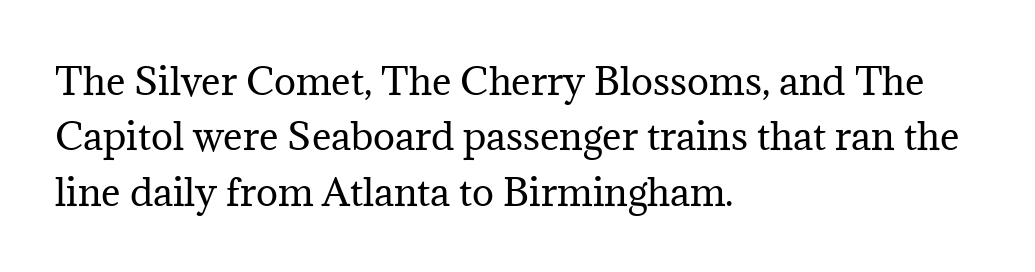
The font's upright variant was chosen for this text. Here the designer chose a conventional face with non-uniform glyph widths. One-word summary of the alignment: left. Nobody drew a line under any word here. Here the glyphs are tracked normally, forming tight word shapes.
